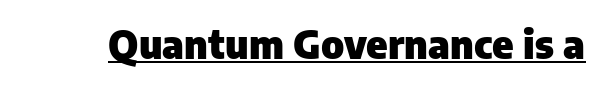
Q: Is the text bold? A: Yes.
Q: Is the text italic (slanted)? A: No, it is upright.
Q: Is the typeface a serif or a sans-serif typeface? A: Sans-serif.
Q: Is the text underlined? A: Yes.
Q: Is the spacing between letters normal or unusually wide? A: Normal.
Q: Width (condensed, normal, or wide)? A: Normal.
Q: Stroke contrast? A: Low.
Q: x-height? A: Medium.
Q: Monospaced? A: No.
